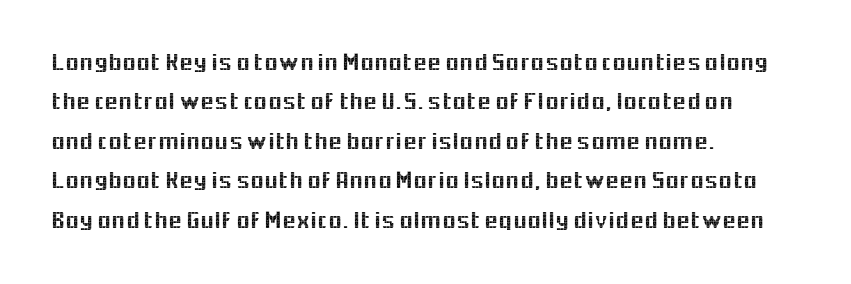
Q: Is the text italic (slanted)? A: No, it is upright.
Q: Is the text underlined? A: No.
Q: How is the paragraph aligned? A: Left-aligned.
Q: Is the spacing between letters normal or unusually wide? A: Normal.
Q: Is the spacing between lines tight, normal or loose? A: Normal.
